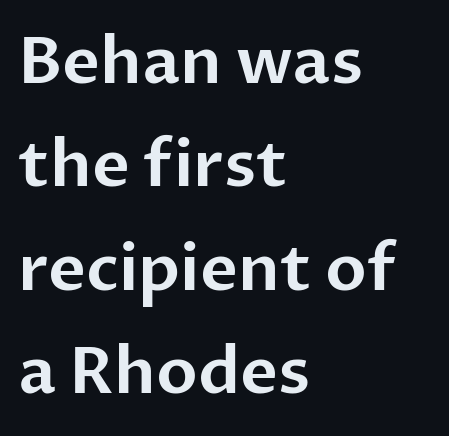
How are the letters spaced? Ordinarily, with no added tracking. Think of a printed novel: that variable character pitch is what you see here. Each row of text sits above clean, open space. The typeface chosen for these lines omits serifs. A classic flush-left, rag-right setting is used for this passage.
